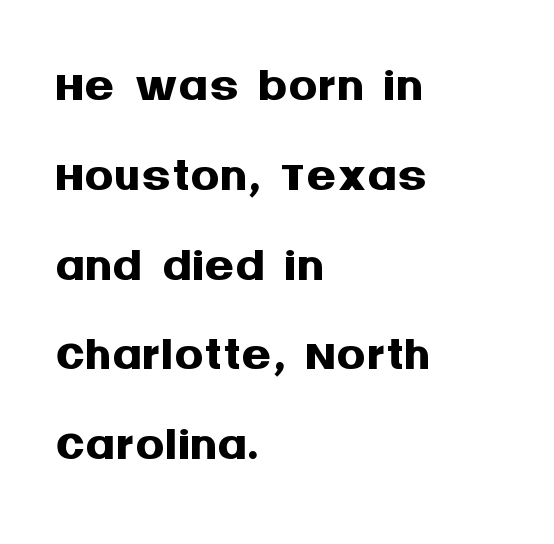
{"serif": "no", "italic": "no", "bold": "yes", "weight": "semibold", "width": "normal", "stroke_contrast": "medium", "x_height": "large", "monospaced": "no", "underline": "no", "align": "left", "line_spacing_ratio": 1.23, "letter_spacing": "normal", "letter_spacing_em": 0.0, "glyph_px": 73}
